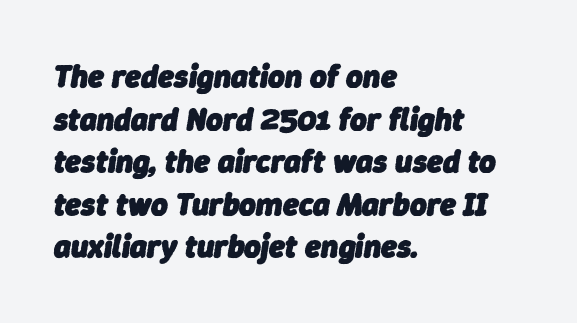
Reading down the block, your eye returns to a fixed left position each line. This is oblique type, the kind used for emphasis or titles. Each new line begins a customary step beneath the previous one. Notice how thick the strokes are: this is what a full bold looks like. The rendering uses natural spacing where letterforms have individual widths.
